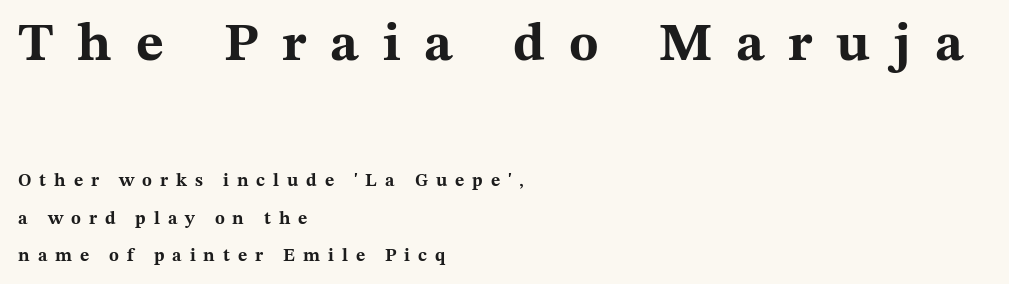
The image shows 54 px bold, wide serif type, upright; set left-aligned, loose line spacing (2.06x), unusually wide letter spacing (+0.44 em), not underlined; the first (top) block is 3.0x larger; medium stroke contrast and a medium x-height.
